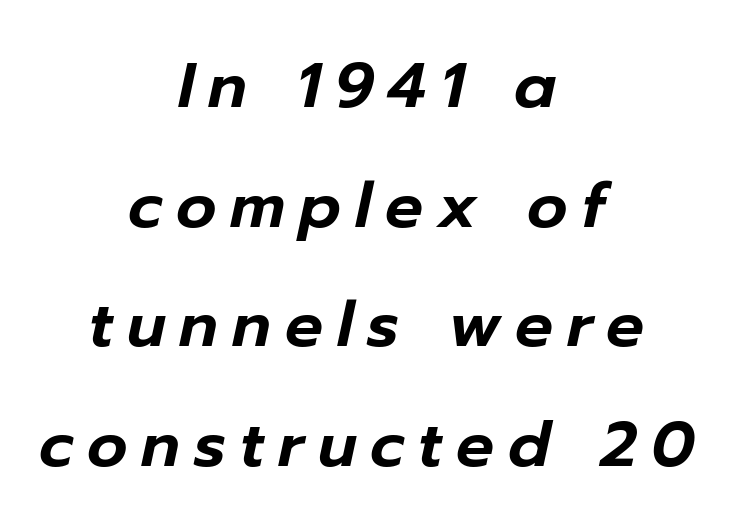
Q: Is the text italic (slanted)? A: Yes, it leans right by about 12 degrees.
Q: Is the text underlined? A: No.
Q: How is the paragraph aligned? A: Centered.
Q: Is the spacing between letters normal or unusually wide? A: Unusually wide.
Q: Is the spacing between lines tight, normal or loose? A: Loose.
Q: Width (condensed, normal, or wide)? A: Normal.
Q: Stroke contrast? A: Low.
Q: x-height? A: Medium.
Q: Monospaced? A: No.
